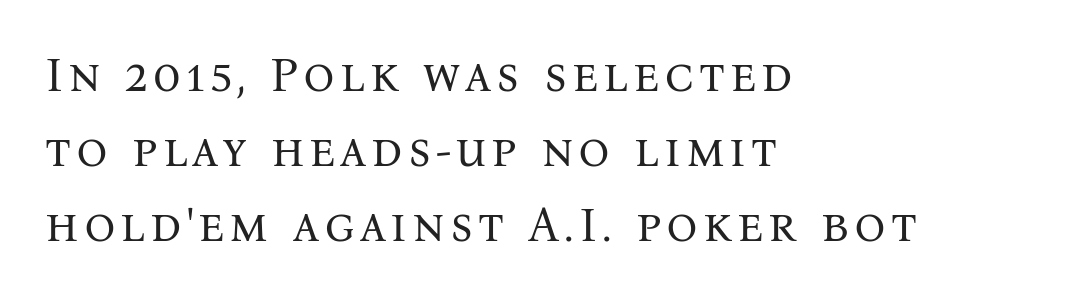
The image shows 49 px regular-weight serif type, upright; set left-aligned, normal line spacing (1.53x), not underlined; medium stroke contrast and a medium x-height.
